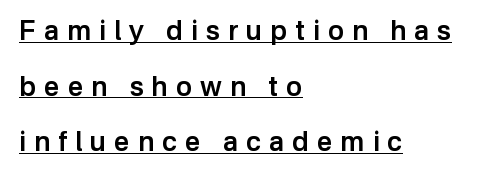
Q: Is the text bold? A: Semi-bold.
Q: Is the text italic (slanted)? A: No, it is upright.
Q: Is the text underlined? A: Yes.
Q: How is the paragraph aligned? A: Left-aligned.
Q: Is the spacing between letters normal or unusually wide? A: Unusually wide.
Q: Is the spacing between lines tight, normal or loose? A: Loose.
